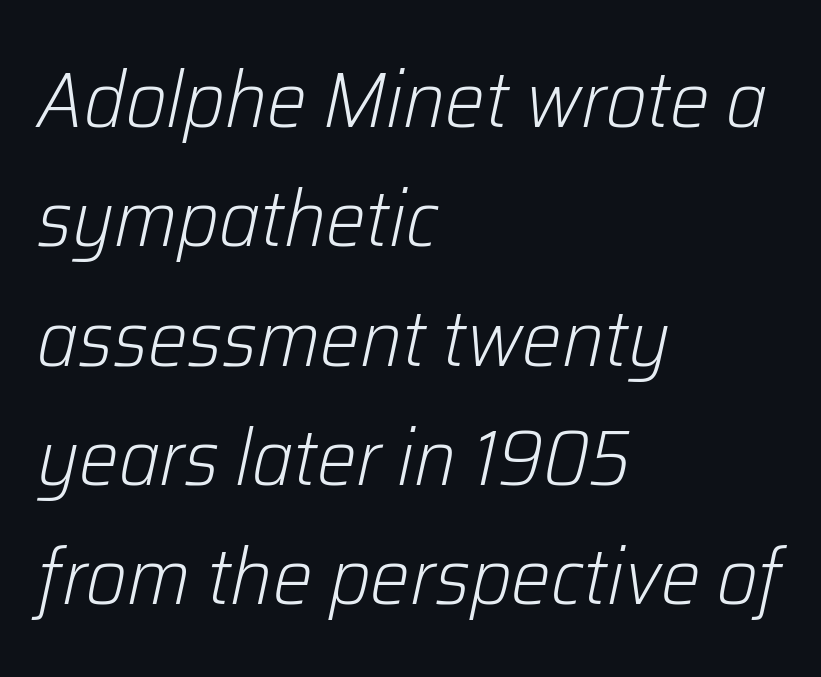
The ragged edge is on the right, which tells us the setting is flush left. This sample keeps an unexceptional amount of space between lines. No extra tracking has been applied to these lines. The words here are not underlined. Is the type heavy? It reads as light-to-regular instead. Would a proofreader flag this as italicized? Yes.
